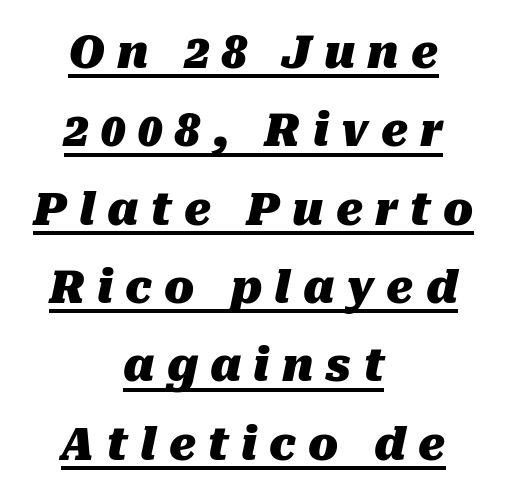
Q: Is the text bold? A: Yes.
Q: Is the text italic (slanted)? A: Yes, it leans right by about 10 degrees.
Q: Is the text underlined? A: Yes.
Q: How is the paragraph aligned? A: Centered.
Q: Is the spacing between letters normal or unusually wide? A: Unusually wide.
Q: Width (condensed, normal, or wide)? A: Normal.
Q: Stroke contrast? A: Medium.
Q: x-height? A: Medium.
Q: Monospaced? A: No.
